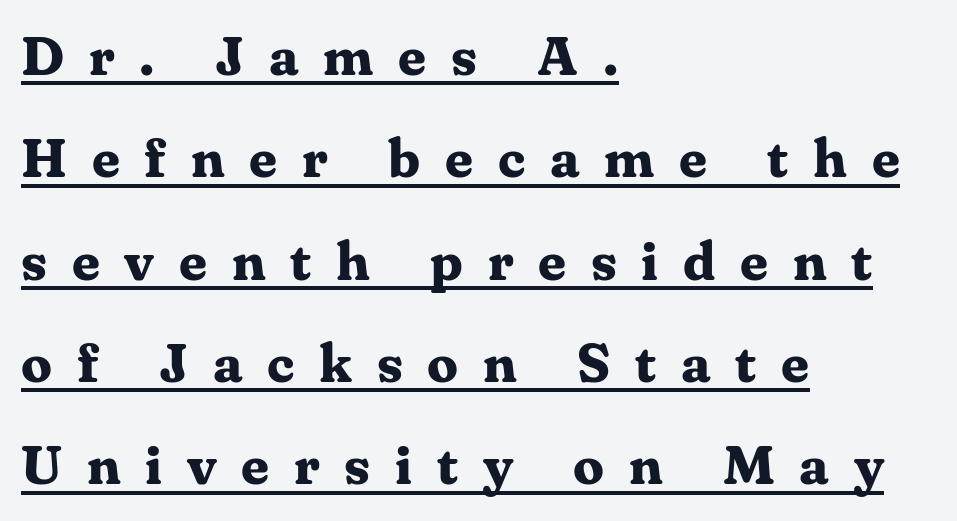
Q: Is the text bold? A: Yes.
Q: Is the text italic (slanted)? A: No, it is upright.
Q: Is the typeface a serif or a sans-serif typeface? A: Serif.
Q: Is the text underlined? A: Yes.
Q: How is the paragraph aligned? A: Left-aligned.
Q: Is the spacing between letters normal or unusually wide? A: Unusually wide.
Q: Width (condensed, normal, or wide)? A: Normal.
Q: Stroke contrast? A: Medium.
Q: x-height? A: Medium.
Q: Monospaced? A: No.
